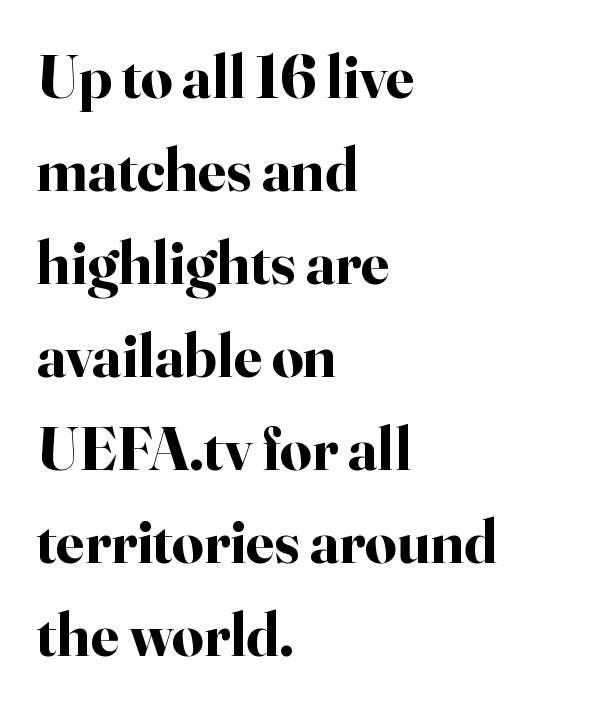
In terms of weight, the rendering is a true, heavy bold. A typesetter would call this leading conventional body-copy spacing. Line beginnings align vertically; line endings do not. The text was rendered using a seriffed face with decorative stroke endings. The lettering holds an erect, upright posture throughout.
